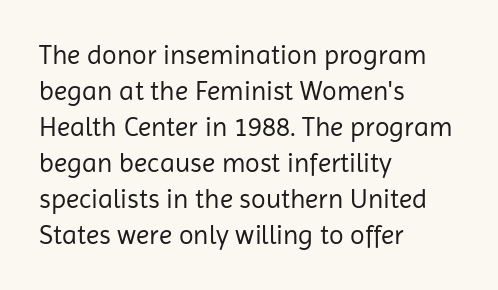
{"italic": "no", "bold": "no", "underline": "no", "align": "left", "line_spacing": "normal", "line_spacing_ratio": 1.33, "letter_spacing": "normal", "letter_spacing_em": 0.0, "glyph_px": 27}
